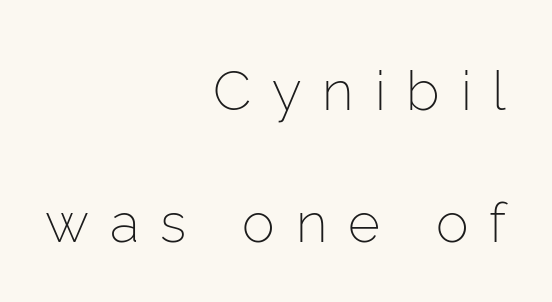
The image shows 55 px light sans-serif type, upright; set right-aligned, loose line spacing (2.4x), unusually wide letter spacing (+0.38 em), not underlined; low stroke contrast and a medium x-height.
